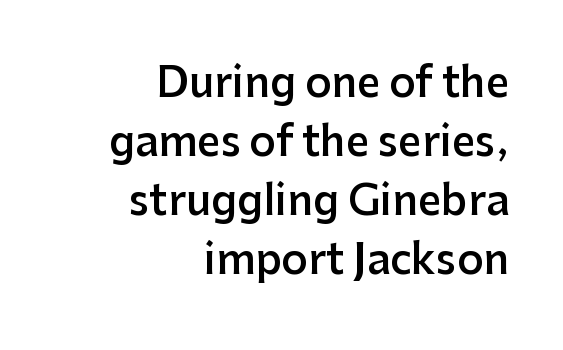
{"serif": "no", "italic": "no", "bold": "semi", "weight": "semibold", "width": "normal", "stroke_contrast": "low", "x_height": "medium", "monospaced": "no", "underline": "no", "align": "right", "line_spacing": "normal", "line_spacing_ratio": 1.44, "letter_spacing": "normal", "letter_spacing_em": 0.0, "glyph_px": 41}
